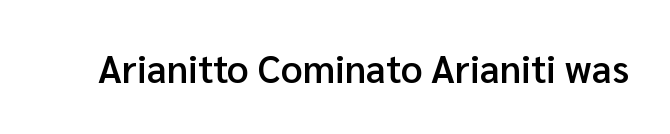
{"serif": "no", "italic": "no", "bold": "semi", "weight": "semibold", "width": "normal", "stroke_contrast": "low", "x_height": "medium", "monospaced": "no", "underline": "no", "letter_spacing": "normal", "letter_spacing_em": 0.0, "glyph_px": 38}
